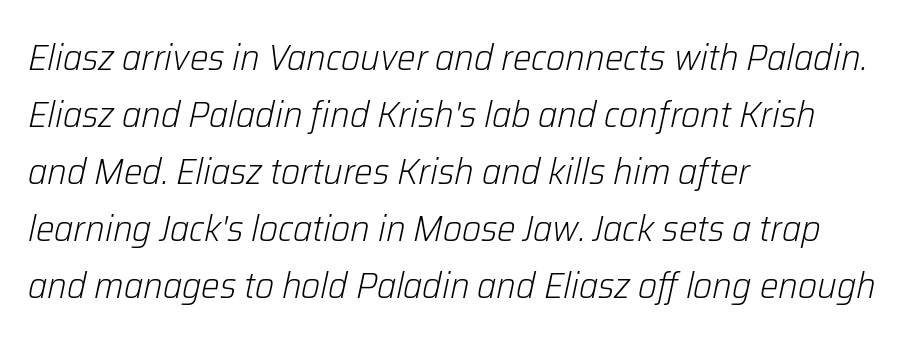
Q: Is the text bold? A: No.
Q: Is the text italic (slanted)? A: Yes, it leans right by about 12 degrees.
Q: Is the text underlined? A: No.
Q: How is the paragraph aligned? A: Left-aligned.
Q: Is the spacing between letters normal or unusually wide? A: Normal.
Q: Is the spacing between lines tight, normal or loose? A: Normal.
Q: Width (condensed, normal, or wide)? A: Normal.
Q: Stroke contrast? A: Low.
Q: x-height? A: Medium.
Q: Monospaced? A: No.
